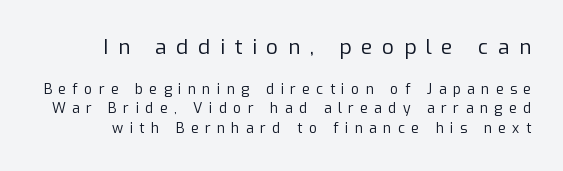
You get the large type first, then a drop to smaller type. Nobody drew a line under any word here. Substantial extra tracking has been applied to these lines. A typesetter would call this leading conventional body-copy spacing. Is there any slant? The stems are plumb. Unbolded letterforms with no extra heft.
